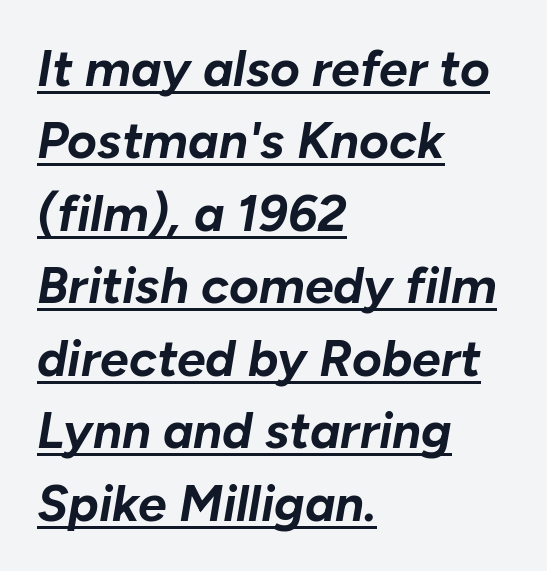
Descenders here cross a horizontal rule under the line. Notice how descenders clear the ascenders below comfortably — that's standard leading. Horizontal alignment here is leftward, the default for most running prose. Every character sits at an angle, as italics do. These lines are rendered in a variable-pitch font.
